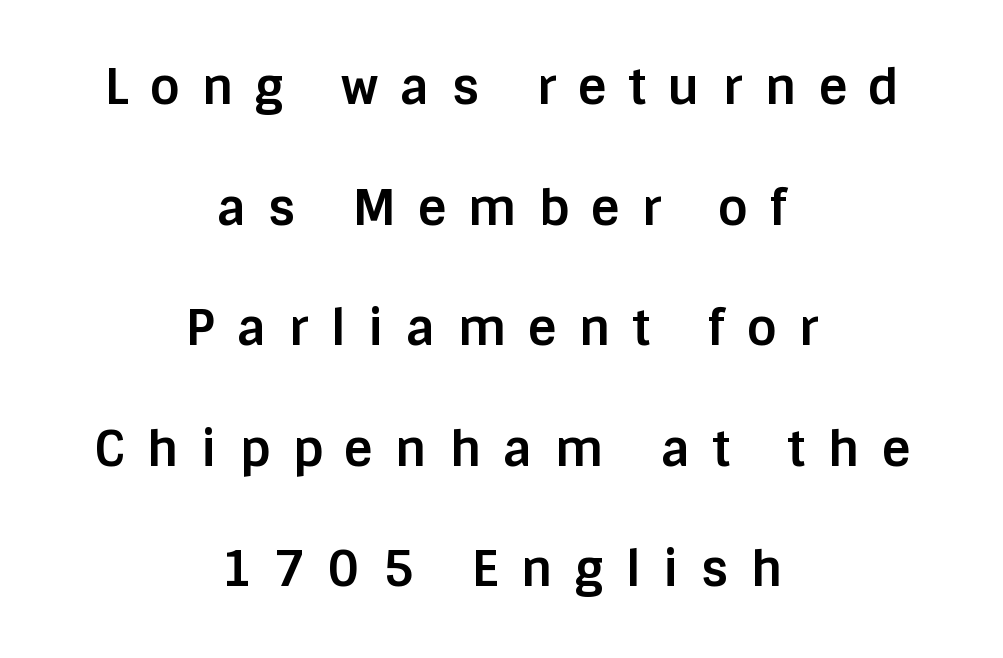
The image shows 49 px bold sans-serif type, upright; set centered, loose line spacing (2.46x), unusually wide letter spacing (+0.45 em), not underlined; low stroke contrast and a large x-height.
